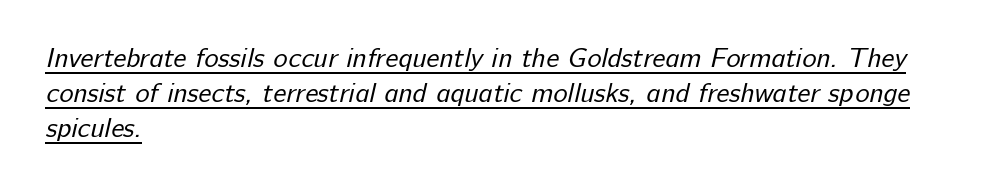
Honestly, the underline is the first thing you notice here. Nothing unusual about the tracking: characters are spaced as the font intends. The strokes carry an ordinary text weight at most. The typesetter chose a ragged-right arrangement here.
